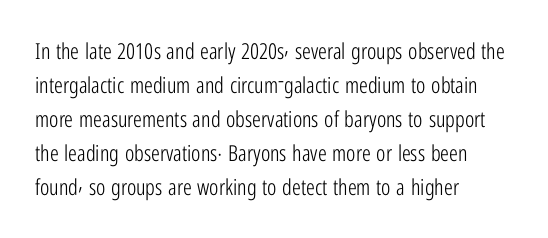
Q: Is the text bold? A: No.
Q: Is the text italic (slanted)? A: No, it is upright.
Q: Is the text underlined? A: No.
Q: How is the paragraph aligned? A: Left-aligned.
Q: Is the spacing between letters normal or unusually wide? A: Normal.
Q: Is the spacing between lines tight, normal or loose? A: Normal.
